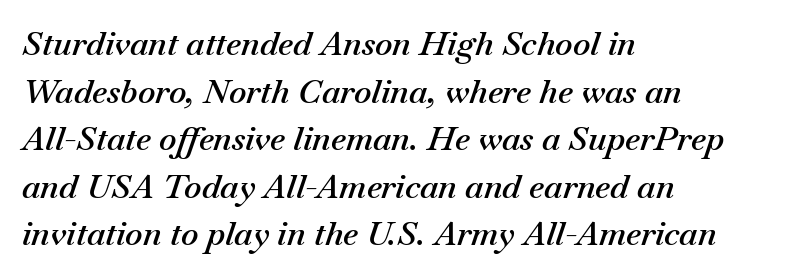
The image shows 33 px semibold type, italic (leaning right); set left-aligned, normal line spacing (1.44x), normal letter spacing, not underlined; medium stroke contrast and a small x-height.
